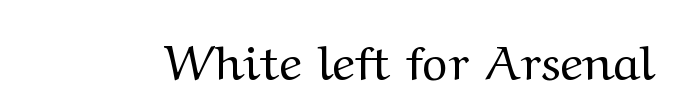
Q: Is the text bold? A: No.
Q: Is the text italic (slanted)? A: No, it is upright.
Q: Is the typeface a serif or a sans-serif typeface? A: Serif.
Q: Is the text underlined? A: No.
Q: Is the spacing between letters normal or unusually wide? A: Normal.
Q: Width (condensed, normal, or wide)? A: Wide.
Q: Stroke contrast? A: Medium.
Q: x-height? A: Medium.
Q: Monospaced? A: No.
